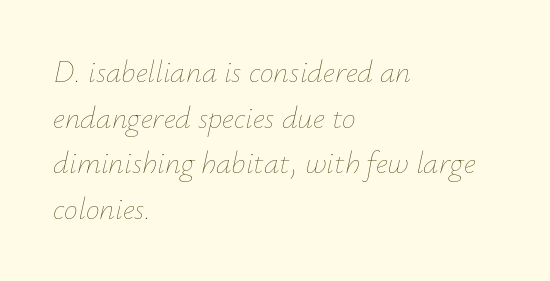
The specimen omits any rule beneath the text block's lines. This reads as an unemphasized weight, regular at the heaviest. Spacing verdict: proportional, widths tailored to each character. The rag falls on the right side of this text block.
